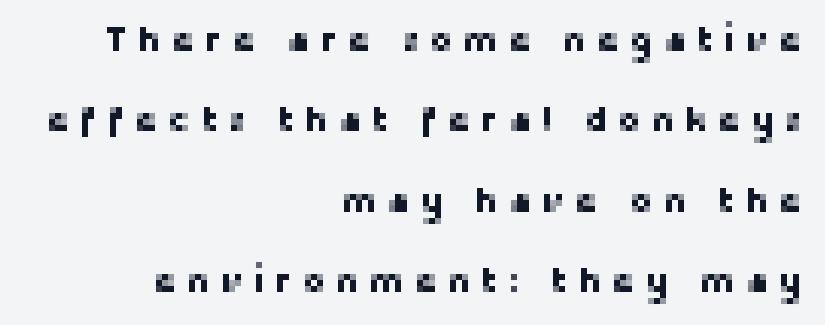
The image shows 36 px sans-serif type, upright; set right-aligned, loose line spacing (2.23x), unusually wide letter spacing (+0.26 em), not underlined; low stroke contrast and a medium x-height.
